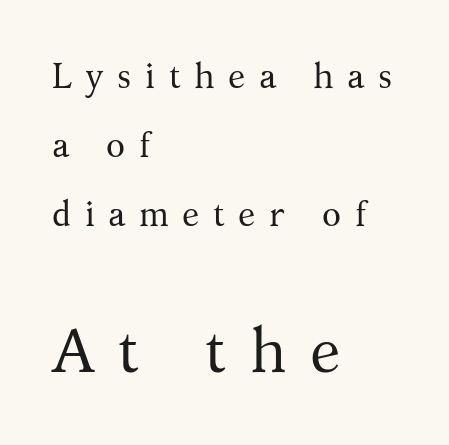
Q: Is the text bold? A: No.
Q: Is the text italic (slanted)? A: No, it is upright.
Q: Is the typeface a serif or a sans-serif typeface? A: Serif.
Q: Is the text underlined? A: No.
Q: How is the paragraph aligned? A: Left-aligned.
Q: Is the spacing between letters normal or unusually wide? A: Unusually wide.
Q: Is the spacing between lines tight, normal or loose? A: Loose.
Q: Which block of text is set in a larger size, the first (top) or the second (bottom)? A: The second (bottom) one.
Q: Width (condensed, normal, or wide)? A: Normal.
Q: Stroke contrast? A: Medium.
Q: x-height? A: Medium.
Q: Monospaced? A: No.
